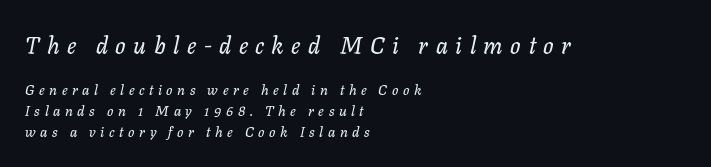
The image shows 23 px text type, italic (leaning right); set left-aligned, normal line spacing (1.48x), unusually wide letter spacing (+0.33 em), not underlined; the first (top) block is 1.64x larger.
